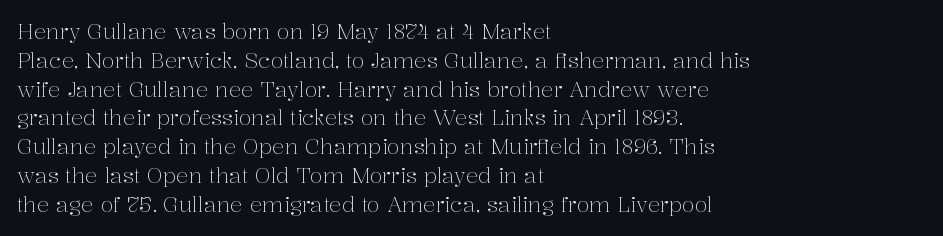
Q: Is the text bold? A: No.
Q: Is the text italic (slanted)? A: No, it is upright.
Q: Is the text underlined? A: No.
Q: How is the paragraph aligned? A: Left-aligned.
Q: Is the spacing between letters normal or unusually wide? A: Normal.
Q: Is the spacing between lines tight, normal or loose? A: Normal.
